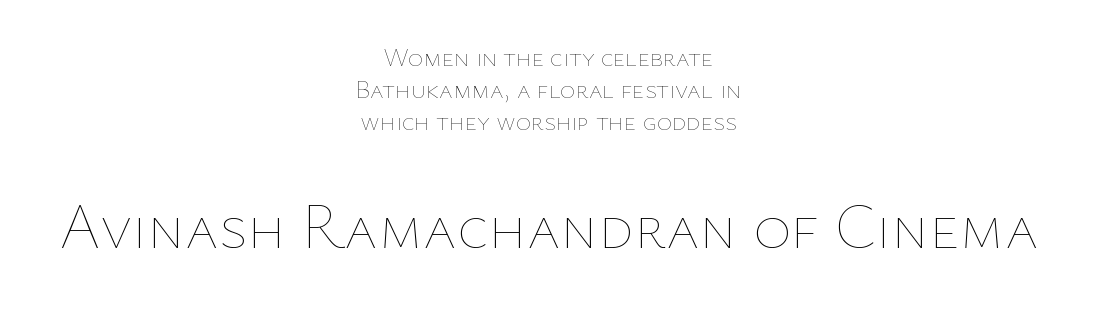
The image shows 64 px thin type, upright; set centered, line spacing 1.23x, normal letter spacing, not underlined; the second (bottom) block is 2.46x larger; low stroke contrast and a medium x-height.
